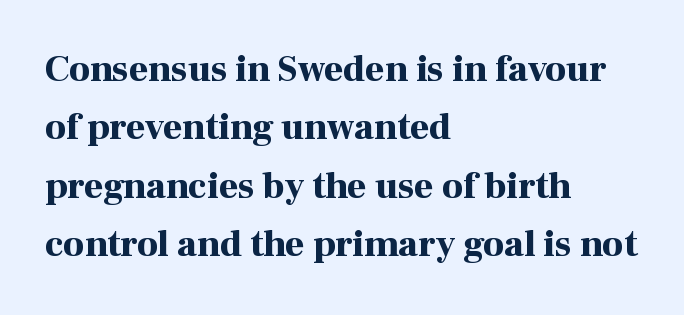
{"serif": "yes", "italic": "no", "bold": "yes", "weight": "bold", "width": "normal", "stroke_contrast": "high", "x_height": "medium", "monospaced": "no", "underline": "no", "align": "left", "line_spacing": "normal", "line_spacing_ratio": 1.58, "letter_spacing": "normal", "letter_spacing_em": 0.0, "glyph_px": 37}
